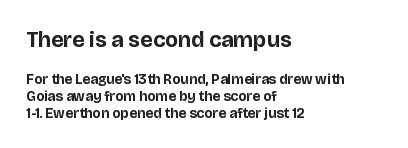
Block one is the big one; block two sits smaller underneath. The space beneath each line is pristine and unruled. Strong, thick strokes mark this as bold type. These lines are set flush left with a ragged right edge.
